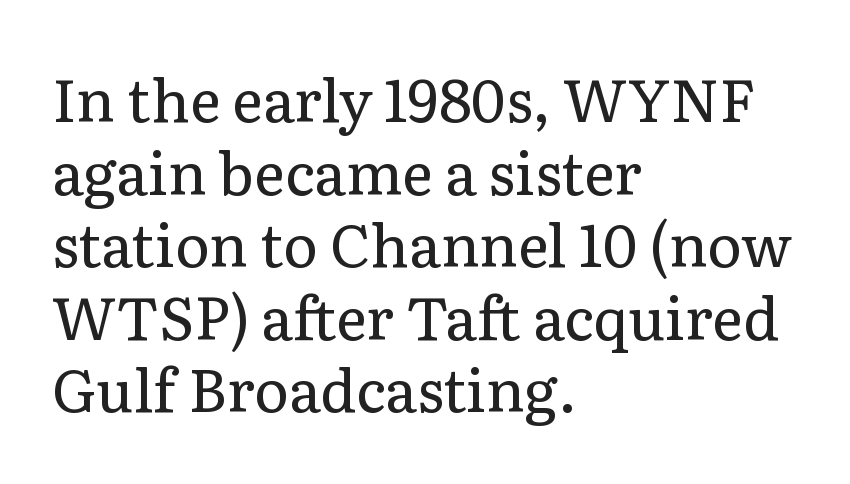
{"serif": "yes", "italic": "no", "bold": "no", "weight": "regular", "width": "normal", "stroke_contrast": "low", "x_height": "medium", "monospaced": "no", "underline": "no", "align": "left", "line_spacing_ratio": 1.23, "letter_spacing": "normal", "letter_spacing_em": 0.0, "glyph_px": 59}
